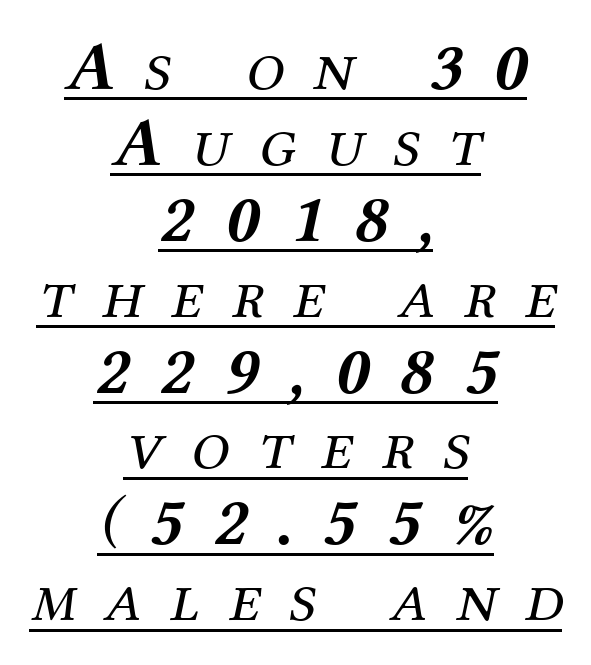
The image shows 69 px regular-weight serif type, italic (leaning right); set centered, tight line spacing (1.1x), unusually wide letter spacing (+0.42 em), underlined; medium stroke contrast and a medium x-height.
